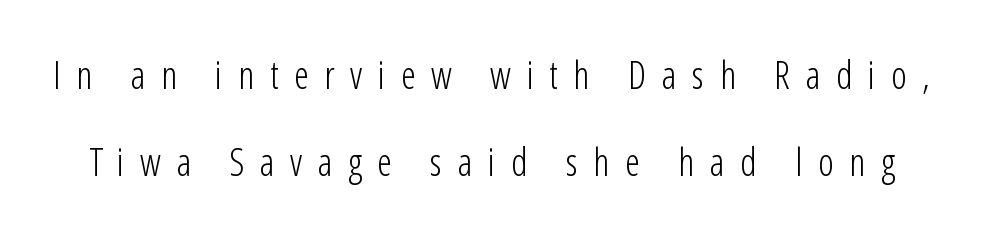
{"serif": "no", "italic": "no", "bold": "no", "weight": "light", "width": "condensed", "stroke_contrast": "low", "x_height": "medium", "monospaced": "no", "underline": "no", "line_spacing": "loose", "line_spacing_ratio": 2.28, "letter_spacing": "wide", "letter_spacing_em": 0.41, "glyph_px": 38}
